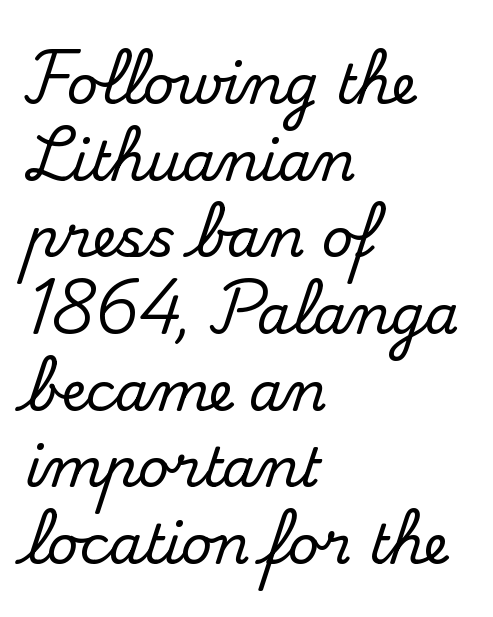
The image shows 54 px text type; set left-aligned, normal line spacing (1.42x), normal letter spacing, not underlined; medium stroke contrast and a small x-height.
